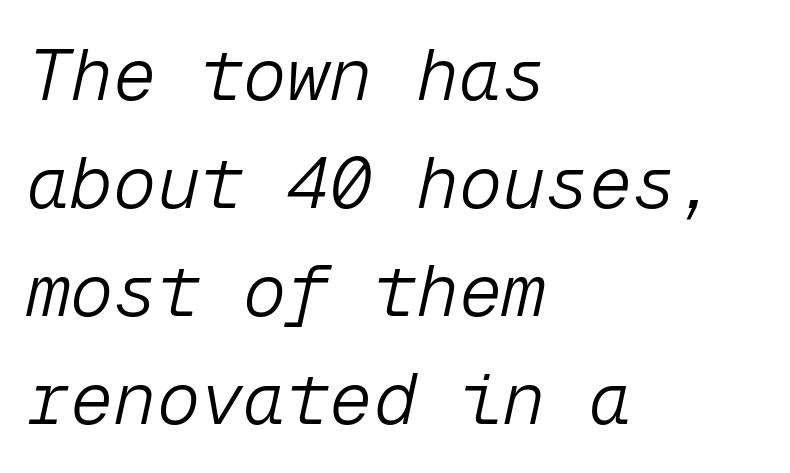
Q: Is the text bold? A: No.
Q: Is the text italic (slanted)? A: Yes, it leans right by about 12 degrees.
Q: Is the text underlined? A: No.
Q: How is the paragraph aligned? A: Left-aligned.
Q: Is the spacing between letters normal or unusually wide? A: Normal.
Q: Is the spacing between lines tight, normal or loose? A: Normal.
Q: Width (condensed, normal, or wide)? A: Normal.
Q: Stroke contrast? A: Low.
Q: x-height? A: Medium.
Q: Monospaced? A: Yes.
